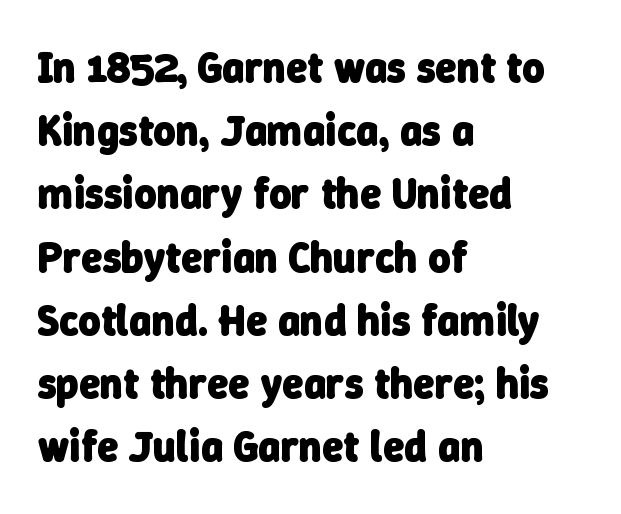
The image shows 43 px heavy sans-serif type; set left-aligned, normal line spacing (1.47x), normal letter spacing, not underlined; low stroke contrast and a medium x-height.
